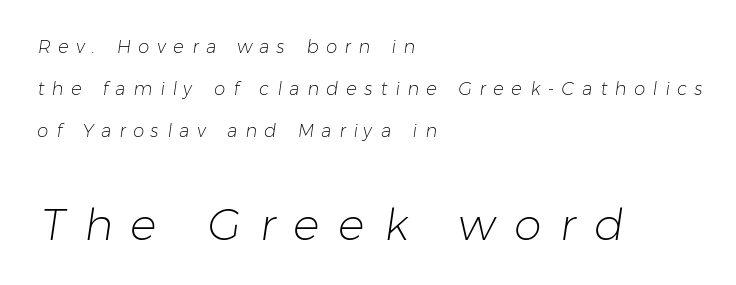
Q: Is the text bold? A: No.
Q: Is the typeface a serif or a sans-serif typeface? A: Sans-serif.
Q: Is the text underlined? A: No.
Q: How is the paragraph aligned? A: Left-aligned.
Q: Is the spacing between letters normal or unusually wide? A: Unusually wide.
Q: Is the spacing between lines tight, normal or loose? A: Loose.
Q: Which block of text is set in a larger size, the first (top) or the second (bottom)? A: The second (bottom) one.
Q: Width (condensed, normal, or wide)? A: Normal.
Q: Stroke contrast? A: Low.
Q: x-height? A: Medium.
Q: Monospaced? A: No.
